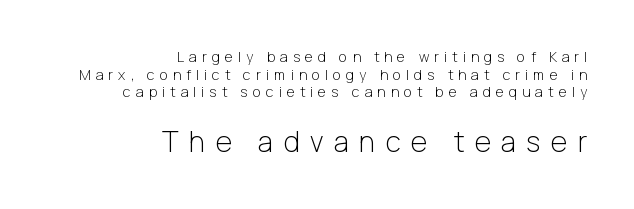
{"serif": "no", "italic": "no", "bold": "no", "weight": "light", "width": "normal", "stroke_contrast": "low", "x_height": "medium", "monospaced": "no", "underline": "no", "align": "right", "line_spacing": "normal", "line_spacing_ratio": 1.26, "letter_spacing": "wide", "letter_spacing_em": 0.37, "larger_block": "second", "size_ratio": 2.0, "glyph_px": 28}
